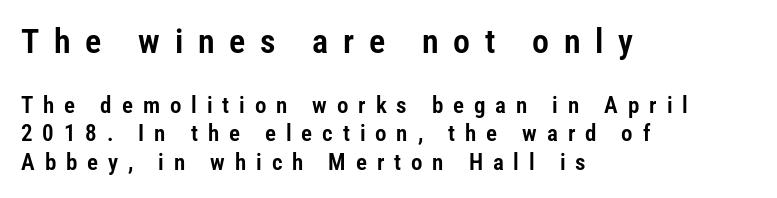
The image shows 34 px condensed sans-serif type, upright; set left-aligned, normal line spacing (1.25x), unusually wide letter spacing (+0.43 em), not underlined; the first (top) block is 1.48x larger; low stroke contrast and a medium x-height.
